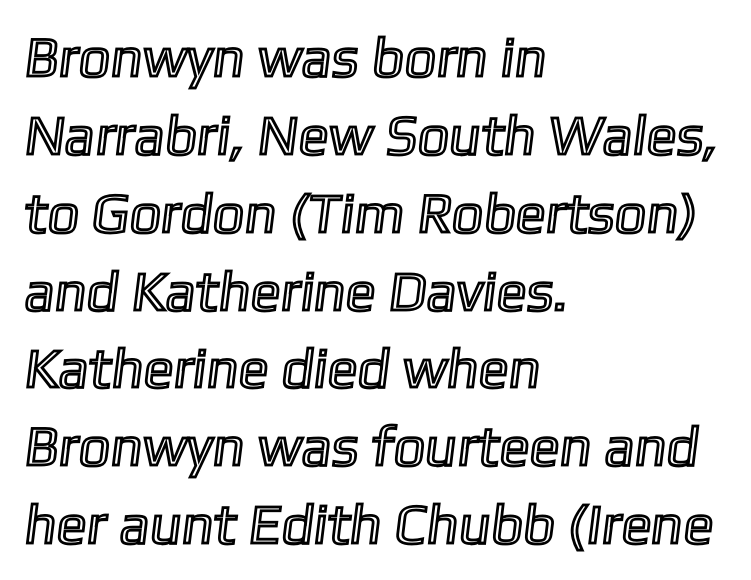
Between one letter and the next there's only the usual sliver of space. Honestly, there is no underline to notice here at all. Quick note: interline space is typical. Do the characters align in a grid? No, the font is proportional. The compositor pushed each line to the left boundary.
